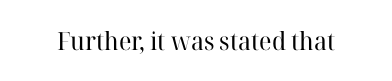
Q: Is the text bold? A: No.
Q: Is the text italic (slanted)? A: No, it is upright.
Q: Is the text underlined? A: No.
Q: Is the spacing between letters normal or unusually wide? A: Normal.
